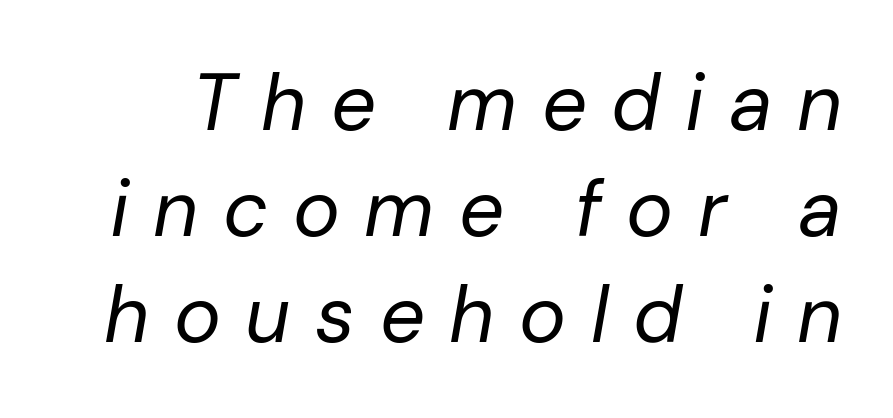
{"italic": "yes", "lean": "right", "slant_degrees": 10, "bold": "no", "weight": "regular", "width": "normal", "stroke_contrast": "low", "x_height": "medium", "monospaced": "no", "underline": "no", "line_spacing": "normal", "line_spacing_ratio": 1.34, "letter_spacing": "wide", "letter_spacing_em": 0.31, "glyph_px": 79}
